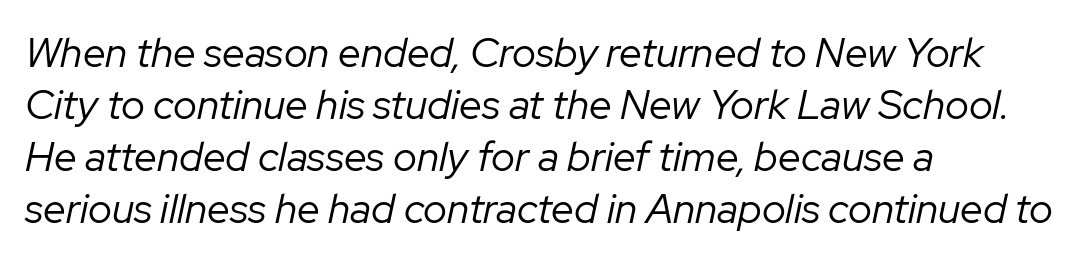
Q: Is the text bold? A: No.
Q: Is the text italic (slanted)? A: Yes, it leans right by about 12 degrees.
Q: Is the text underlined? A: No.
Q: How is the paragraph aligned? A: Left-aligned.
Q: Is the spacing between letters normal or unusually wide? A: Normal.
Q: Is the spacing between lines tight, normal or loose? A: Normal.
Q: Width (condensed, normal, or wide)? A: Normal.
Q: Stroke contrast? A: Low.
Q: x-height? A: Medium.
Q: Monospaced? A: No.
